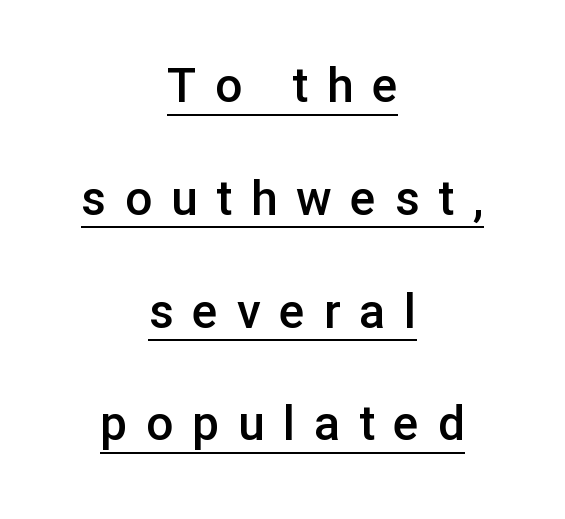
Q: Is the text bold? A: Semi-bold.
Q: Is the text italic (slanted)? A: No, it is upright.
Q: Is the typeface a serif or a sans-serif typeface? A: Sans-serif.
Q: Is the text underlined? A: Yes.
Q: How is the paragraph aligned? A: Centered.
Q: Is the spacing between letters normal or unusually wide? A: Unusually wide.
Q: Is the spacing between lines tight, normal or loose? A: Loose.
Q: Width (condensed, normal, or wide)? A: Normal.
Q: Stroke contrast? A: Low.
Q: x-height? A: Medium.
Q: Monospaced? A: No.
